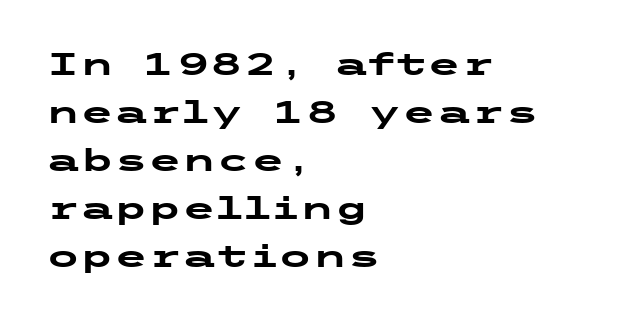
{"serif": "no", "italic": "no", "bold": "yes", "weight": "heavy", "width": "wide", "stroke_contrast": "low", "x_height": "medium", "underline": "no", "align": "left", "line_spacing": "normal", "line_spacing_ratio": 1.55, "letter_spacing": "normal", "letter_spacing_em": 0.0, "glyph_px": 31}
